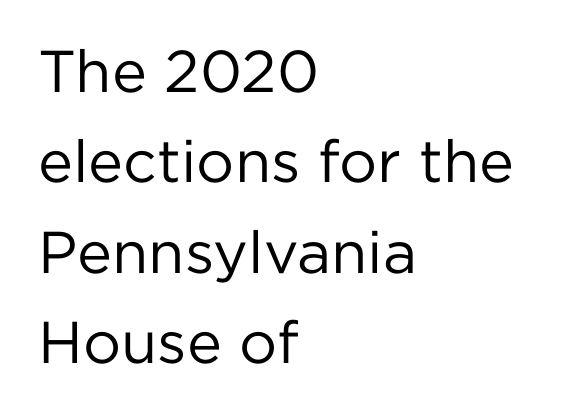
It's the straight-up-and-down kind of type. This block has exactly the height ordinary leading produces. The type is set solid horizontally, with unmodified tracking. On a weight scale, this lands at 450 or below. The passage shown is typed in a proportional face where columns would drift.
